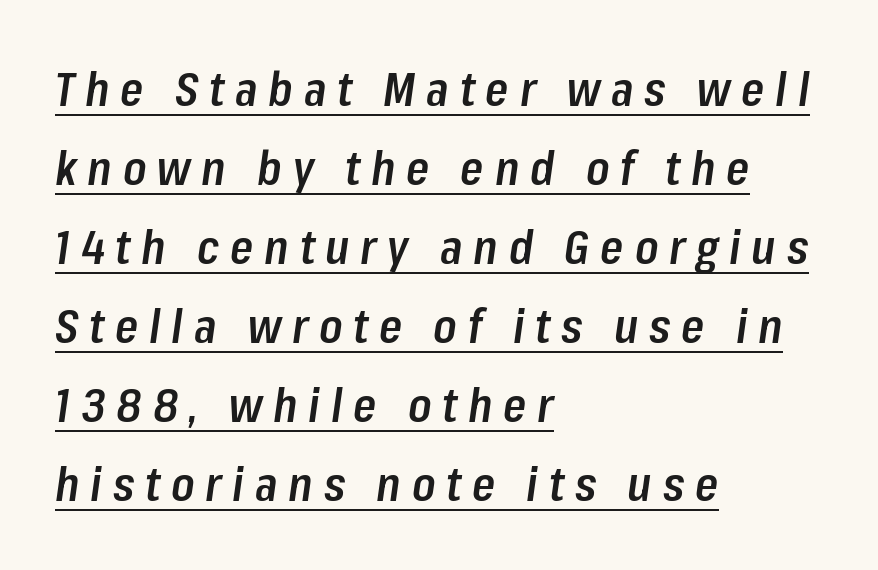
Q: Is the text bold? A: Semi-bold.
Q: Is the text italic (slanted)? A: Yes, it leans right by about 8 degrees.
Q: Is the text underlined? A: Yes.
Q: How is the paragraph aligned? A: Left-aligned.
Q: Is the spacing between letters normal or unusually wide? A: Unusually wide.
Q: Is the spacing between lines tight, normal or loose? A: Normal.
Q: Width (condensed, normal, or wide)? A: Condensed.
Q: Stroke contrast? A: Low.
Q: x-height? A: Medium.
Q: Monospaced? A: No.
